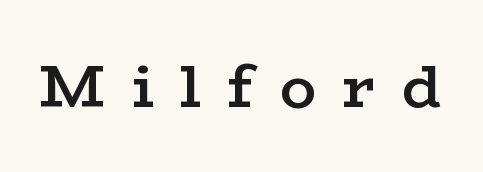
Q: Is the text bold? A: Semi-bold.
Q: Is the text italic (slanted)? A: No, it is upright.
Q: Is the typeface a serif or a sans-serif typeface? A: Serif.
Q: Is the text underlined? A: No.
Q: Is the spacing between letters normal or unusually wide? A: Unusually wide.
Q: Width (condensed, normal, or wide)? A: Wide.
Q: Stroke contrast? A: Low.
Q: x-height? A: Medium.
Q: Monospaced? A: No.
